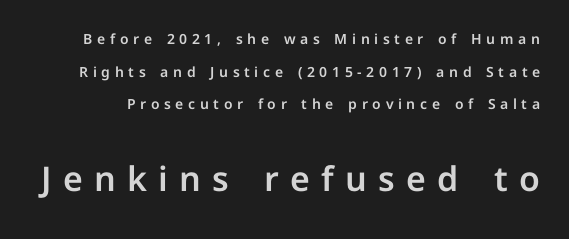
The image shows 34 px sans-serif type, upright; set loose line spacing (2.33x), unusually wide letter spacing (+0.33 em), not underlined; the second (bottom) block is 2.43x larger; low stroke contrast and a medium x-height.
